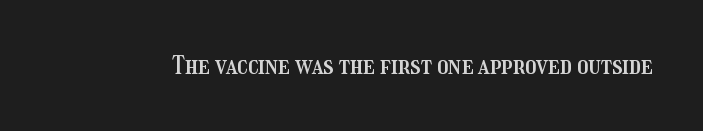
The image shows 25 px text type, upright; set normal letter spacing, not underlined.
